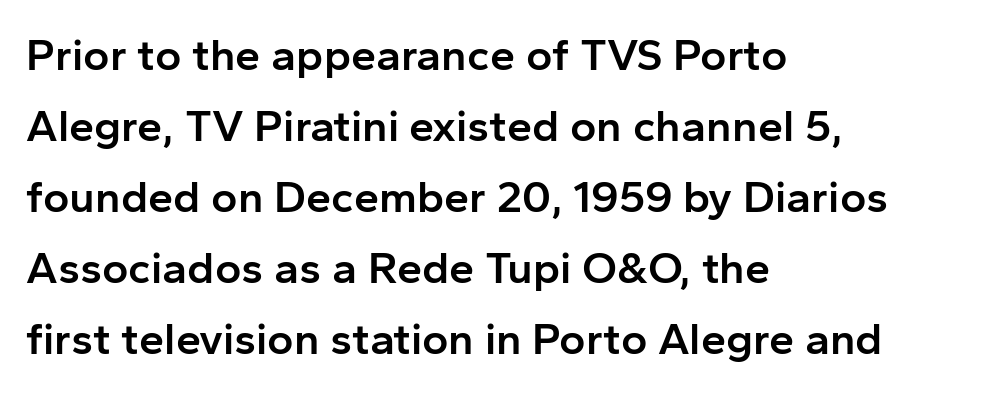
Q: Is the text bold? A: Semi-bold.
Q: Is the text italic (slanted)? A: No, it is upright.
Q: Is the typeface a serif or a sans-serif typeface? A: Sans-serif.
Q: Is the text underlined? A: No.
Q: How is the paragraph aligned? A: Left-aligned.
Q: Is the spacing between letters normal or unusually wide? A: Normal.
Q: Is the spacing between lines tight, normal or loose? A: Normal.
Q: Width (condensed, normal, or wide)? A: Normal.
Q: Stroke contrast? A: Low.
Q: x-height? A: Medium.
Q: Monospaced? A: No.
